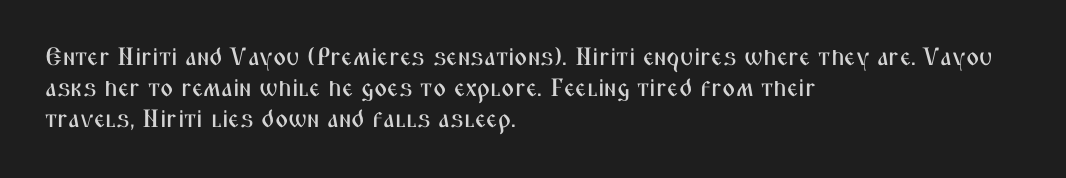
If you drew a line through each stem, it would be perfectly vertical. Leading: standard. The setting favours the left margin, as ordinary paragraphs usually do. Nobody touched the tracking dial on this one. Lines of text with bare space underneath.
